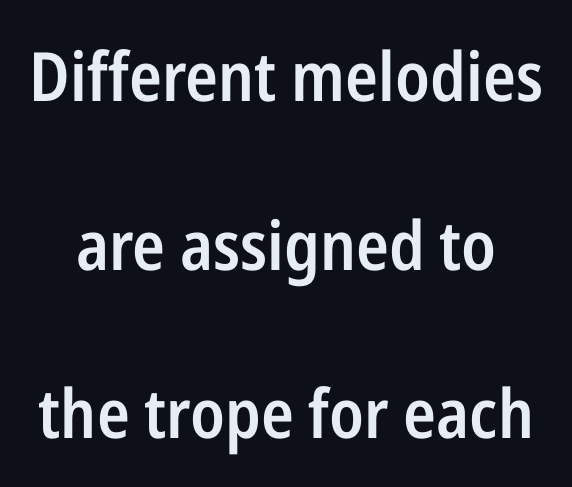
The image shows 68 px semibold, condensed sans-serif type, upright; set loose line spacing (2.48x), normal letter spacing, not underlined; low stroke contrast and a medium x-height.
